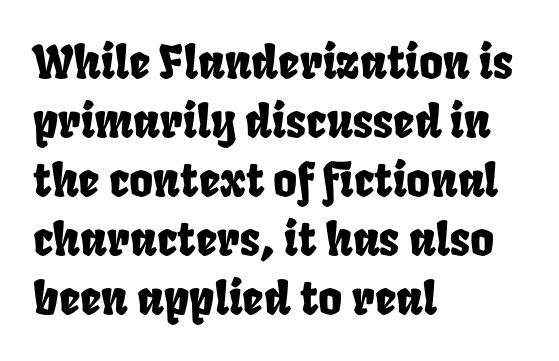
Spacing verdict: proportional, widths tailored to each character. Short and long lines alike share a common starting point at left. Tracking value appears to be zero — textbook default spacing. The rows are spaced the way most documents space them. Descenders hang freely into open space.
